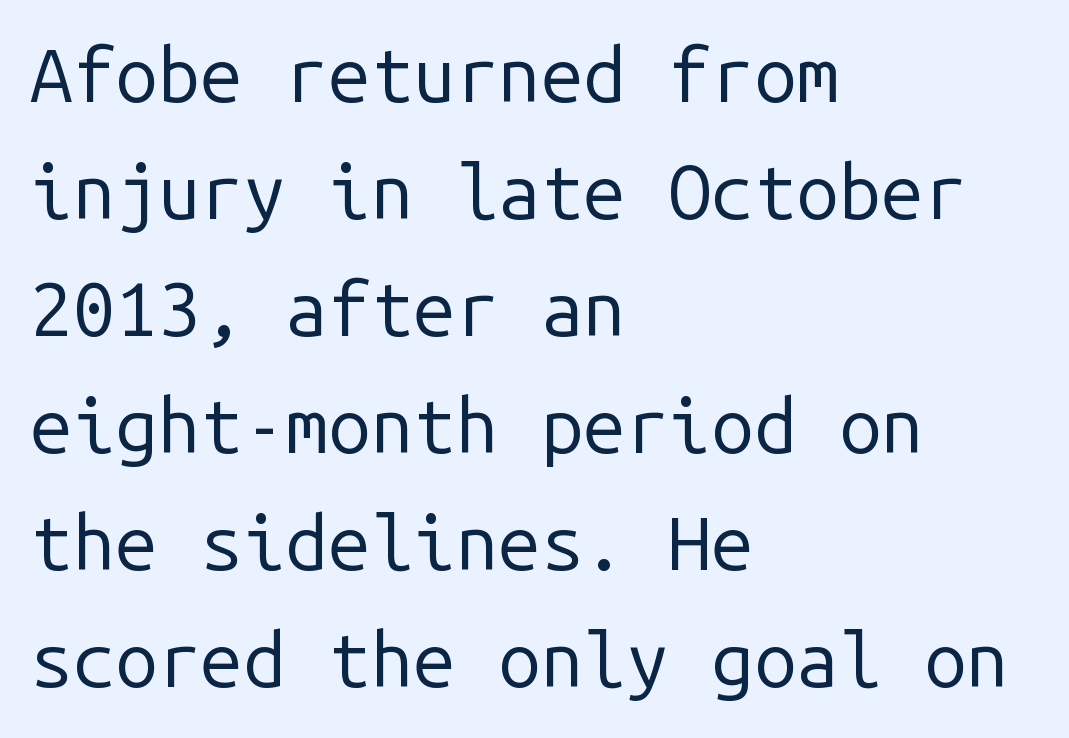
{"serif": "no", "italic": "no", "bold": "no", "weight": "regular", "width": "normal", "stroke_contrast": "low", "x_height": "medium", "monospaced": "yes", "underline": "no", "align": "left", "line_spacing": "normal", "line_spacing_ratio": 1.54, "letter_spacing": "normal", "letter_spacing_em": 0.0, "glyph_px": 76}
